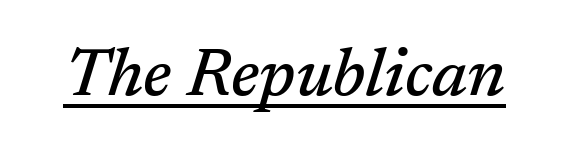
In designer terms, the underline attribute is active on this setting. The glyphs look as if they've been sheared to an angle. Unlike a clean sans, this face finishes its strokes with serifs. Is this a fixed-width face? No — the glyphs have proportional, varying widths. How are the letters spaced? Ordinarily, with no added tracking.
